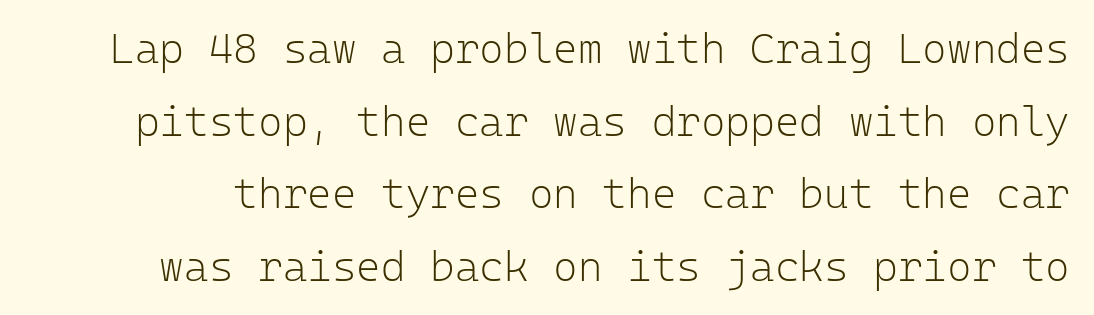
Q: Is the text bold? A: No.
Q: Is the text italic (slanted)? A: No, it is upright.
Q: Is the typeface a serif or a sans-serif typeface? A: Sans-serif.
Q: Is the text underlined? A: No.
Q: Is the spacing between letters normal or unusually wide? A: Normal.
Q: Width (condensed, normal, or wide)? A: Normal.
Q: Stroke contrast? A: Low.
Q: x-height? A: Medium.
Q: Monospaced? A: Yes.
